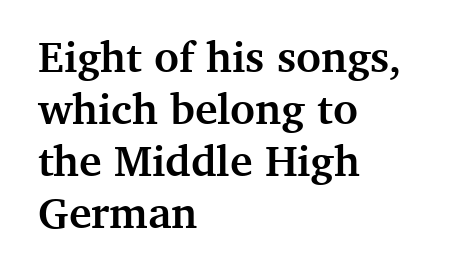
{"serif": "yes", "italic": "no", "bold": "yes", "weight": "semibold", "width": "normal", "stroke_contrast": "medium", "x_height": "medium", "monospaced": "no", "underline": "no", "align": "left", "line_spacing_ratio": 1.21, "letter_spacing": "normal", "letter_spacing_em": 0.0, "glyph_px": 43}
